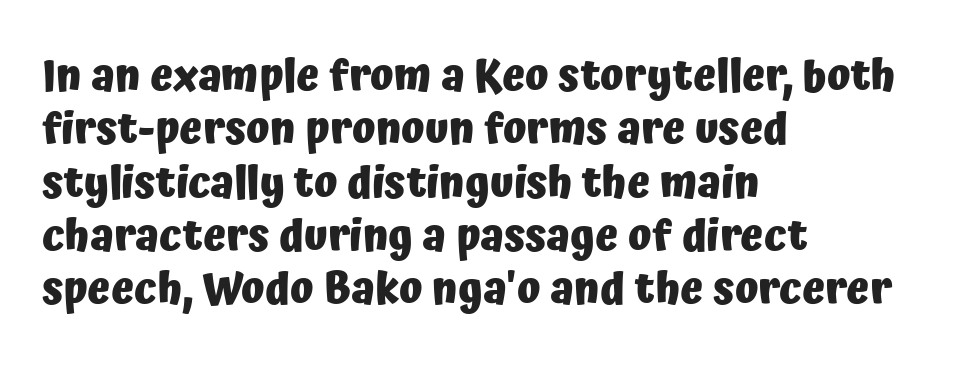
The image shows 43 px heavy sans-serif type, upright; set left-aligned, line spacing 1.24x, normal letter spacing, not underlined; low stroke contrast and a medium x-height.
